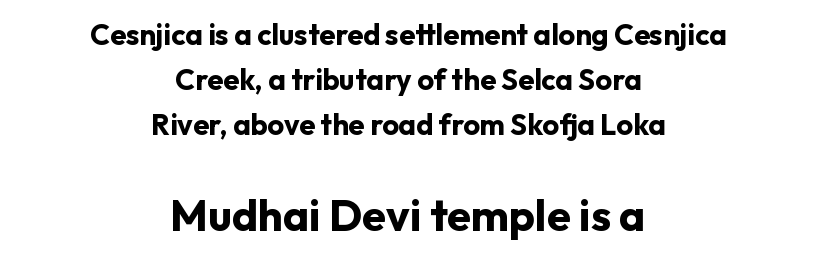
The image shows 44 px bold sans-serif type, upright; set centered, normal line spacing (1.56x), normal letter spacing, not underlined; the second (bottom) block is 1.52x larger; low stroke contrast and a medium x-height.
